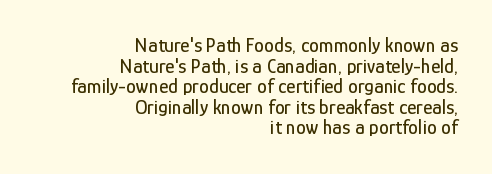
Horizontal alignment here is rightward, an uncommon choice for prose. Ascenders rise straight up at ninety degrees. Observe the ordinary spacing: letters are neighbours, not strangers. A clean baseline with only descenders dipping below it. Line spacing here is tight.
